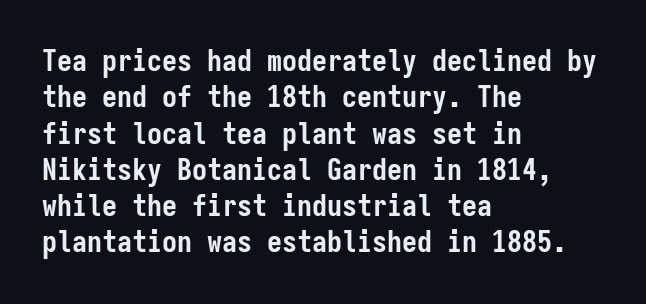
Glance below the letters and you will spot only blank space. Honestly, the letter spacing is just normal — you wouldn't notice it. Heavy, bold letterforms. The characters display no serif detailing; their extremities are plain. The rendering uses typewriter-style spacing with identical character cells.
